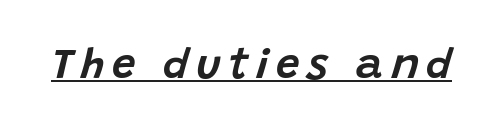
The image shows 42 px text type, italic (leaning right); set underlined; low stroke contrast and a large x-height.
